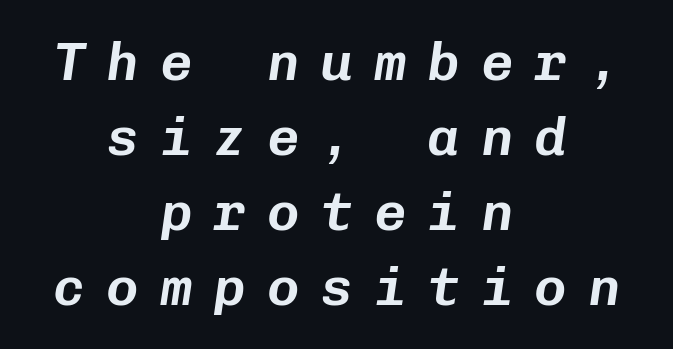
{"italic": "yes", "lean": "right", "slant_degrees": 8, "width": "normal", "stroke_contrast": "low", "x_height": "medium", "monospaced": "yes", "underline": "no", "align": "center", "line_spacing": "normal", "line_spacing_ratio": 1.39, "letter_spacing": "wide", "letter_spacing_em": 0.39, "glyph_px": 54}
